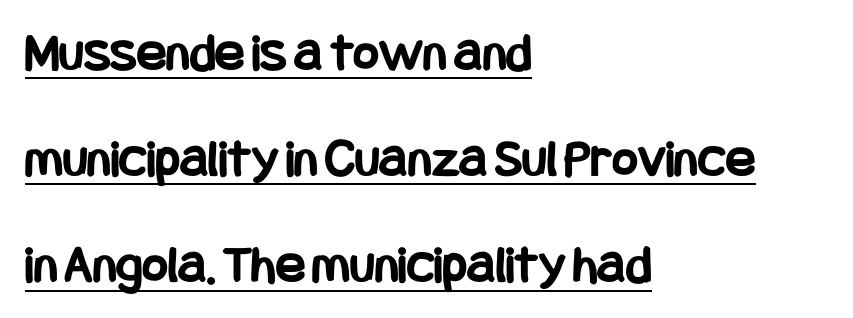
{"serif": "no", "italic": "no", "bold": "yes", "weight": "bold", "width": "condensed", "stroke_contrast": "low", "x_height": "large", "underline": "yes", "align": "left", "line_spacing": "loose", "line_spacing_ratio": 1.93, "letter_spacing": "normal", "letter_spacing_em": 0.0, "glyph_px": 55}
